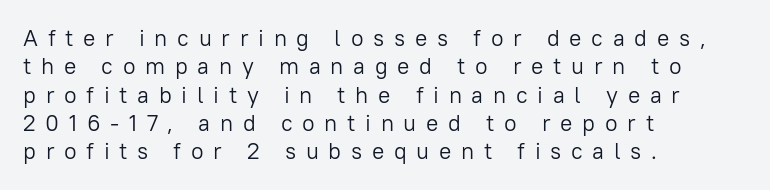
Stroke thickness stays within the range of a standard reading face or lighter. This is the regular roman posture of the typeface. Left-aligned paragraph, ragged on the right. Just letters on the line, the space beneath them empty. The gaps between neighbouring characters are conspicuously large.
